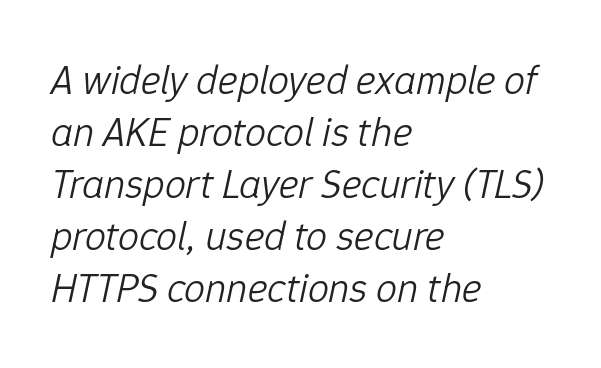
The image shows 42 px light type, italic (leaning right); set left-aligned, line spacing 1.24x, normal letter spacing, not underlined; low stroke contrast and a medium x-height.
